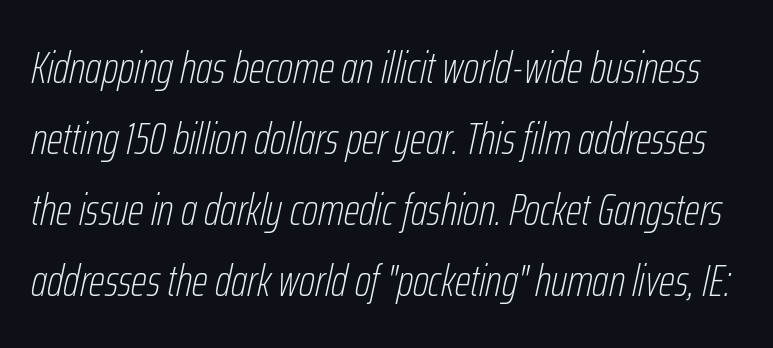
The image shows 45 px thin, condensed type, italic (leaning right); set normal line spacing (1.58x), normal letter spacing, not underlined; low stroke contrast and a medium x-height.
